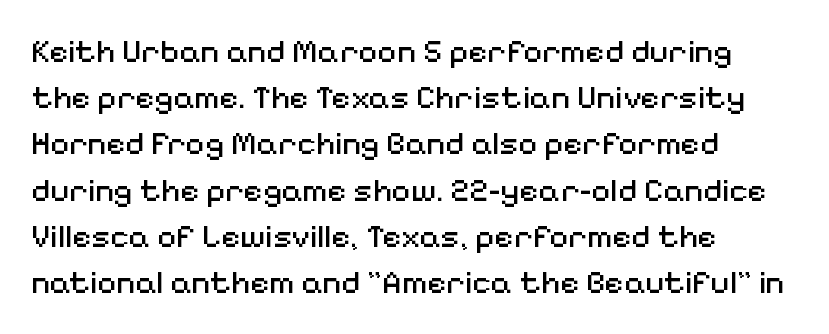
Q: Is the text bold? A: No.
Q: Is the text italic (slanted)? A: No, it is upright.
Q: Is the typeface a serif or a sans-serif typeface? A: Sans-serif.
Q: Is the text underlined? A: No.
Q: How is the paragraph aligned? A: Left-aligned.
Q: Is the spacing between letters normal or unusually wide? A: Normal.
Q: Is the spacing between lines tight, normal or loose? A: Normal.
Q: Width (condensed, normal, or wide)? A: Normal.
Q: Stroke contrast? A: Medium.
Q: x-height? A: Medium.
Q: Monospaced? A: No.
